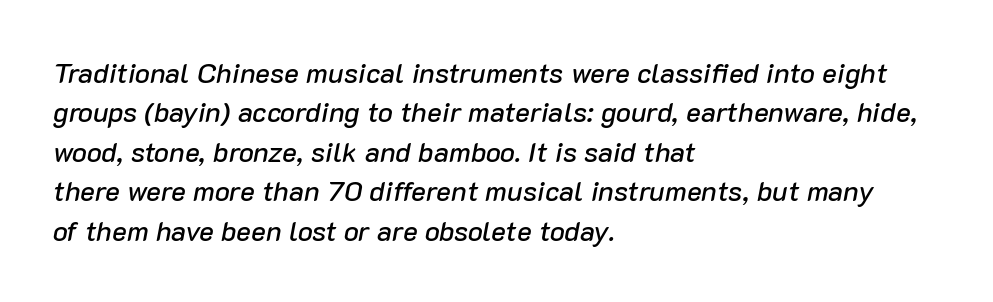
The designer left line spacing at the default. If you drew a line through each stem, it would be angled. The rendering keeps characters at their native spacing. Spacing verdict: proportional, widths tailored to each character. Leftover space on each line is placed entirely after the last word.
